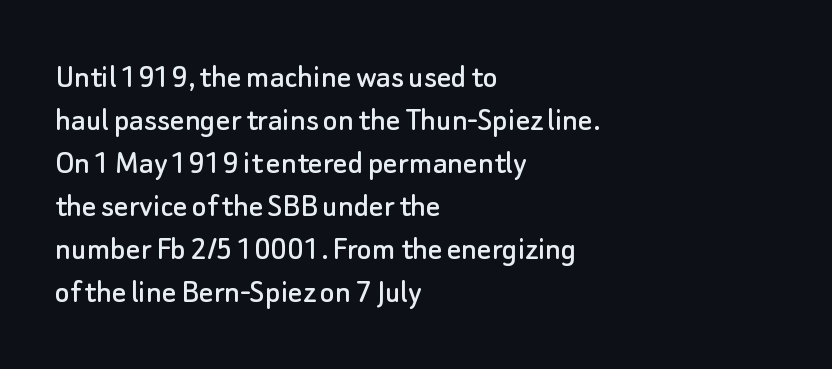
The image shows 35 px sans-serif type, upright; set left-aligned, line spacing 1.23x, normal letter spacing, not underlined; low stroke contrast and a small x-height.
